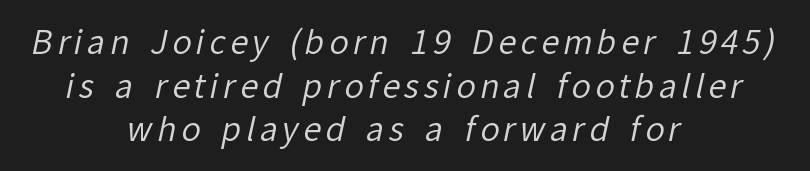
The image shows 32 px regular-weight sans-serif type; set centered, normal line spacing (1.36x), not underlined; low stroke contrast and a medium x-height.
